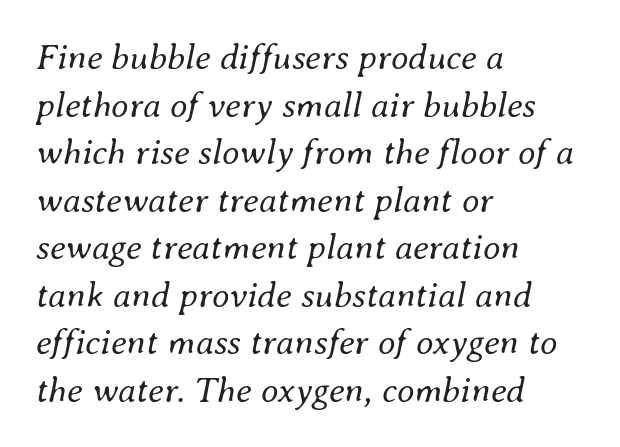
This sample uses an oblique cut, with every glyph tilted off the vertical. Left-aligned paragraph, ragged on the right. Spacing verdict: proportional, widths tailored to each character. The font sits on the lighter half of the weight spectrum, regular included. Check the space under the baseline: it is left empty. The rendering uses a moderate line-height, typical for paragraphs.
